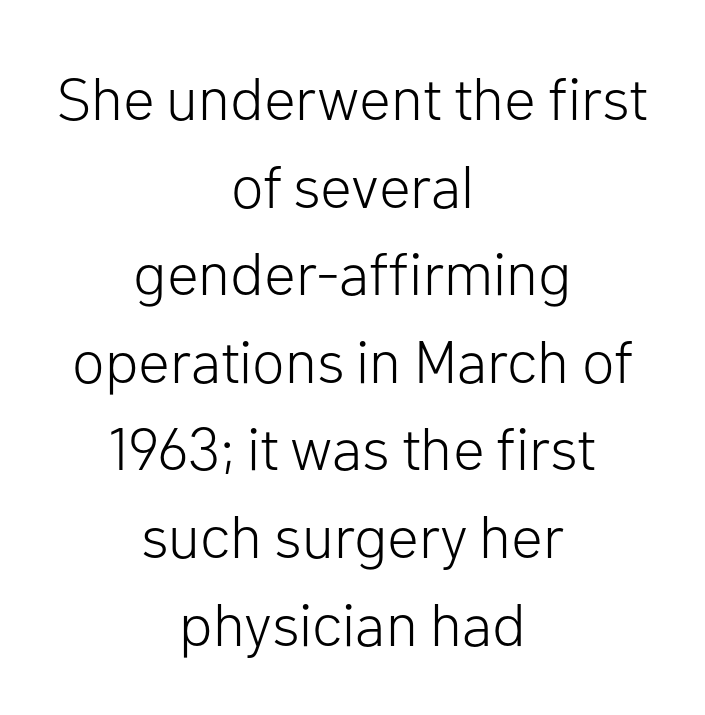
The image shows 60 px light sans-serif type, upright; set centered, normal line spacing (1.46x), normal letter spacing, not underlined; low stroke contrast and a medium x-height.
